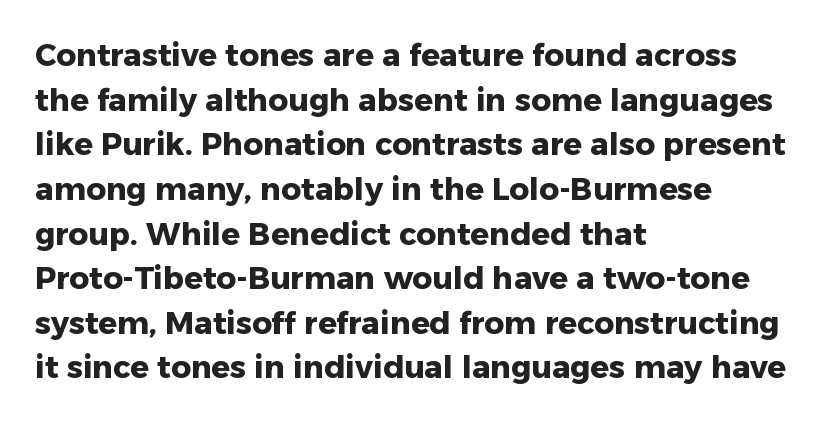
The image shows 31 px heavy sans-serif type, upright; set left-aligned, normal line spacing (1.44x), normal letter spacing, not underlined; low stroke contrast and a medium x-height.
